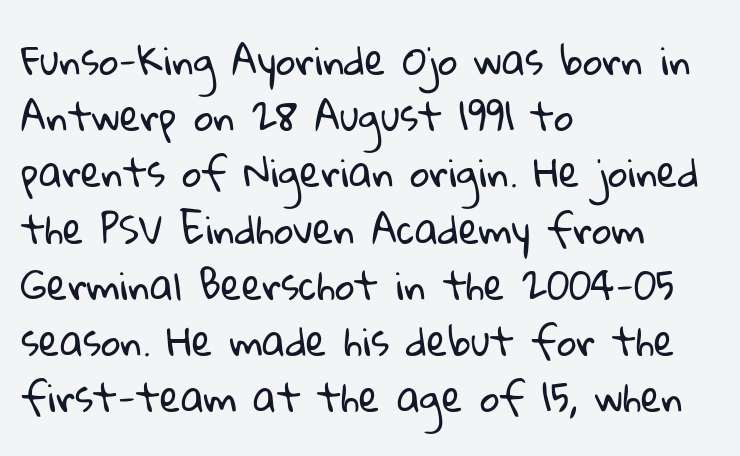
Q: Is the text bold? A: No.
Q: Is the typeface a serif or a sans-serif typeface? A: Sans-serif.
Q: Is the text underlined? A: No.
Q: How is the paragraph aligned? A: Left-aligned.
Q: Is the spacing between letters normal or unusually wide? A: Normal.
Q: Is the spacing between lines tight, normal or loose? A: Normal.
Q: Width (condensed, normal, or wide)? A: Normal.
Q: Stroke contrast? A: Low.
Q: x-height? A: Medium.
Q: Monospaced? A: No.
